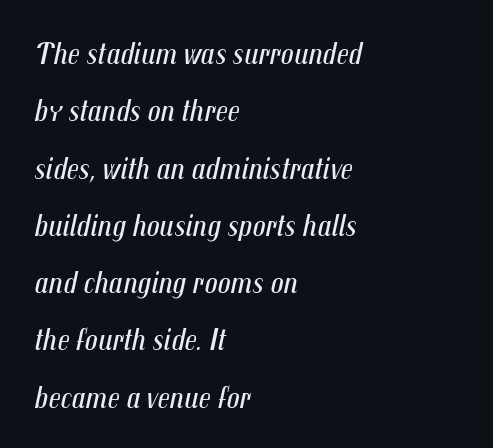
Q: Is the text bold? A: No.
Q: Is the text italic (slanted)? A: Yes, it leans right by about 12 degrees.
Q: Is the text underlined? A: No.
Q: How is the paragraph aligned? A: Left-aligned.
Q: Is the spacing between letters normal or unusually wide? A: Normal.
Q: Width (condensed, normal, or wide)? A: Condensed.
Q: Stroke contrast? A: Medium.
Q: x-height? A: Medium.
Q: Monospaced? A: No.
